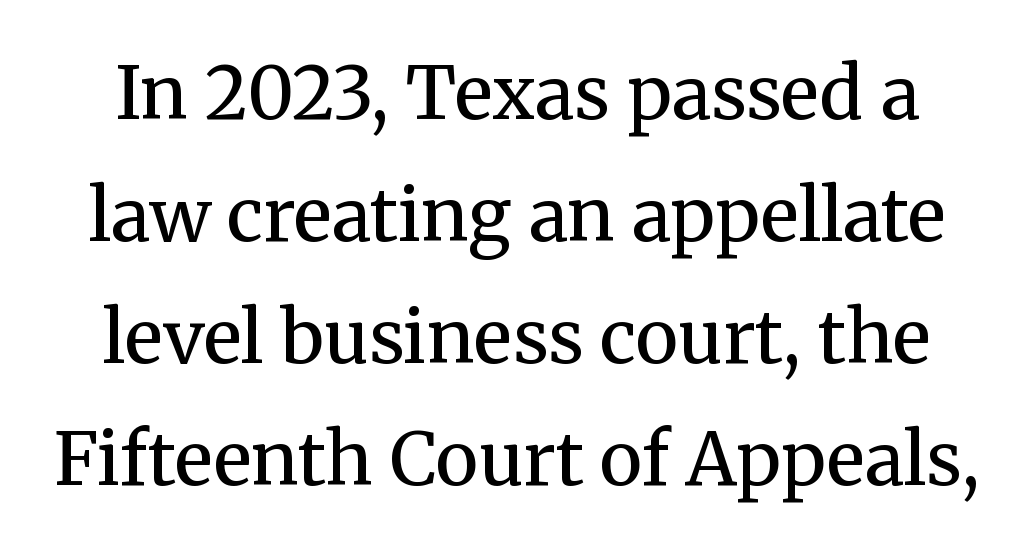
The image shows 73 px regular-weight serif type, upright; set normal line spacing (1.67x), normal letter spacing, not underlined; medium stroke contrast and a medium x-height.
